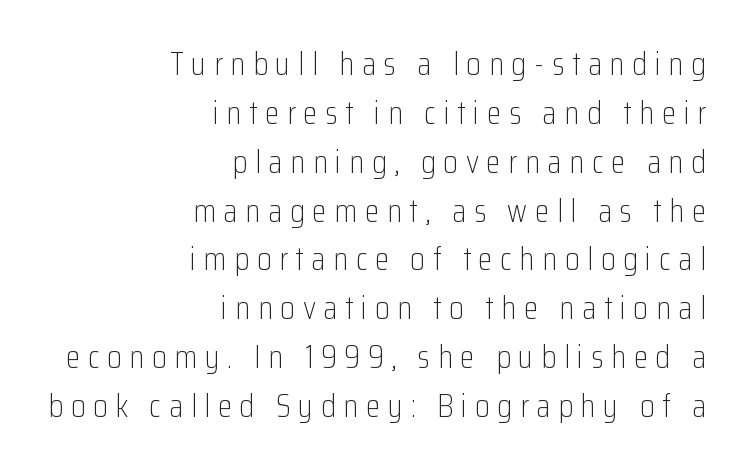
The image shows 33 px light, condensed sans-serif type, upright; set right-aligned, normal line spacing (1.48x), unusually wide letter spacing (+0.23 em), not underlined; low stroke contrast and a medium x-height.
